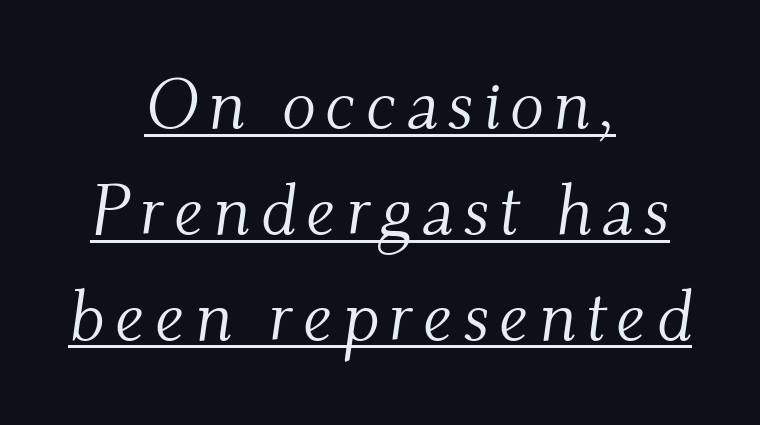
{"serif": "yes", "italic": "yes", "lean": "right", "slant_degrees": 9, "bold": "no", "weight": "light", "width": "normal", "stroke_contrast": "medium", "x_height": "small", "monospaced": "no", "underline": "yes", "align": "center", "line_spacing": "normal", "line_spacing_ratio": 1.49, "glyph_px": 71}
